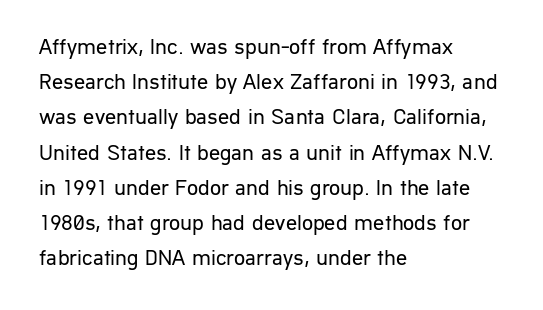
{"italic": "no", "bold": "no", "underline": "no", "align": "left", "line_spacing": "normal", "line_spacing_ratio": 1.6, "letter_spacing": "normal", "letter_spacing_em": 0.0, "glyph_px": 22}
